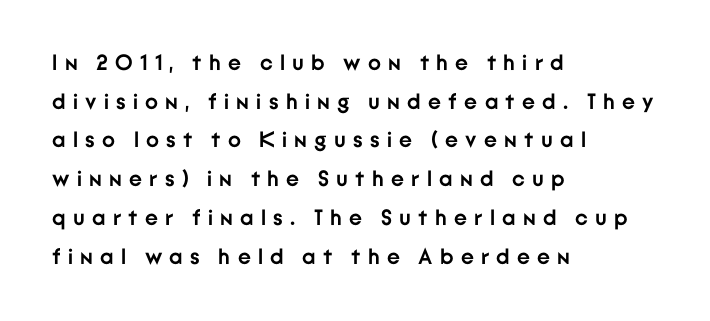
Q: Is the text bold? A: Yes.
Q: Is the text italic (slanted)? A: No, it is upright.
Q: Is the text underlined? A: No.
Q: How is the paragraph aligned? A: Left-aligned.
Q: Is the spacing between letters normal or unusually wide? A: Unusually wide.
